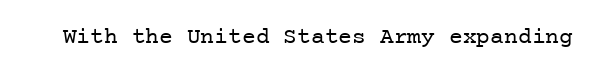
The image shows 23 px text type, upright; set normal letter spacing, not underlined.
